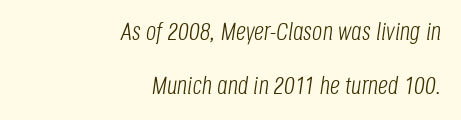
The image shows 25 px text type, italic (leaning right); set right-aligned, loose line spacing (2.16x), normal letter spacing, not underlined.
